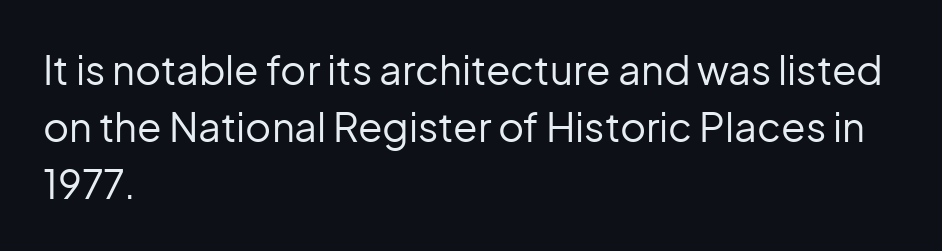
Q: Is the text bold? A: No.
Q: Is the text italic (slanted)? A: No, it is upright.
Q: Is the typeface a serif or a sans-serif typeface? A: Sans-serif.
Q: Is the text underlined? A: No.
Q: How is the paragraph aligned? A: Left-aligned.
Q: Is the spacing between letters normal or unusually wide? A: Normal.
Q: Is the spacing between lines tight, normal or loose? A: Normal.
Q: Width (condensed, normal, or wide)? A: Normal.
Q: Stroke contrast? A: Low.
Q: x-height? A: Medium.
Q: Monospaced? A: No.
